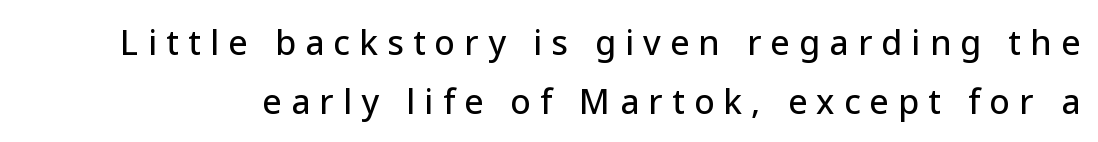
The tracking jumps out immediately: characters are airy and widely separated. The letters advance in unequal steps, a hallmark of proportional type. A clean baseline with only descenders dipping below it. Each letter's strokes conclude bluntly, with no projecting serifs.
